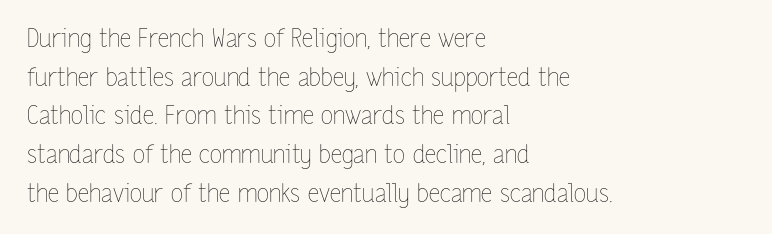
Notice how descenders clear the ascenders below comfortably — that's standard leading. Posture: vertical. Letter spacing: default. This rendering uses left alignment, leaving the right contour irregular.
